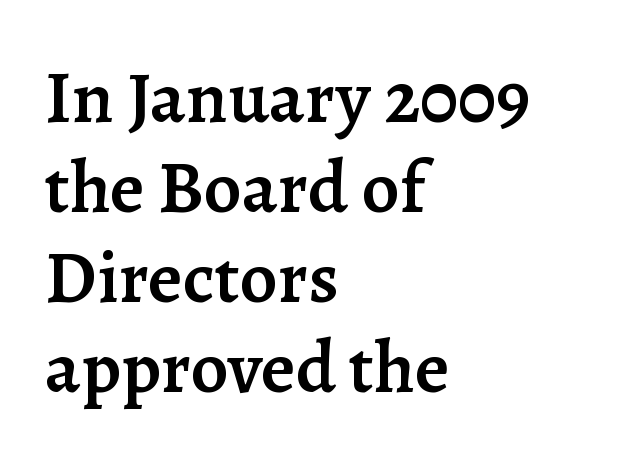
Q: Is the text bold? A: Semi-bold.
Q: Is the text italic (slanted)? A: No, it is upright.
Q: Is the typeface a serif or a sans-serif typeface? A: Serif.
Q: Is the text underlined? A: No.
Q: How is the paragraph aligned? A: Left-aligned.
Q: Is the spacing between letters normal or unusually wide? A: Normal.
Q: Width (condensed, normal, or wide)? A: Normal.
Q: Stroke contrast? A: Low.
Q: x-height? A: Medium.
Q: Monospaced? A: No.
